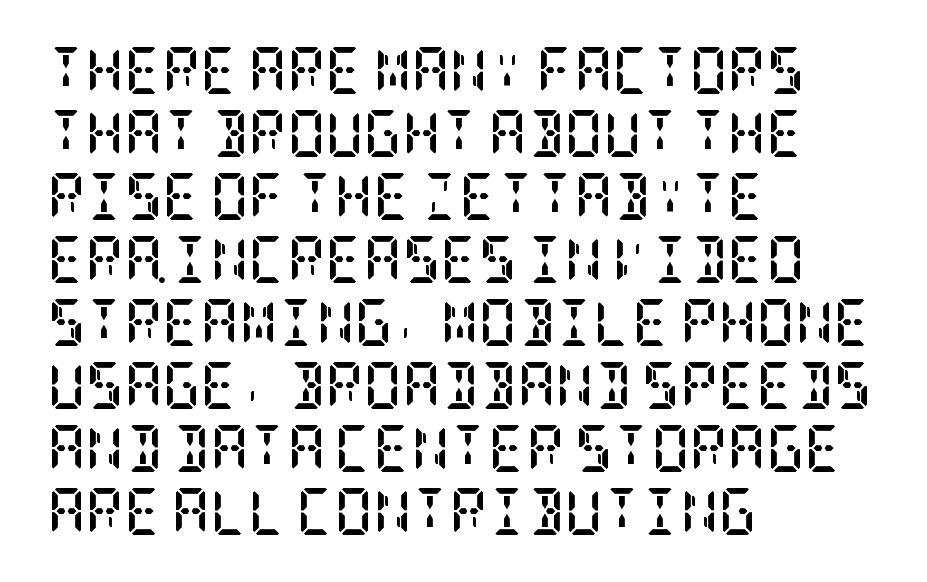
The image shows 47 px semibold, condensed serif type, upright; set left-aligned, normal line spacing (1.34x), normal letter spacing, not underlined; low stroke contrast and a large x-height.
